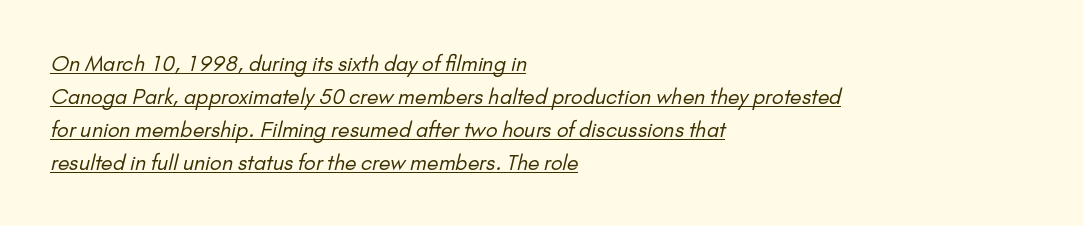
{"bold": "no", "underline": "yes", "align": "left", "line_spacing": "normal", "line_spacing_ratio": 1.57, "letter_spacing": "normal", "letter_spacing_em": 0.0, "glyph_px": 21}
